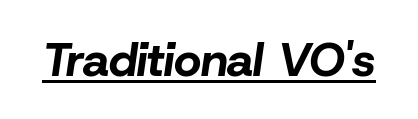
The image shows 47 px bold type, italic (leaning right); set normal letter spacing, underlined; low stroke contrast and a medium x-height.
